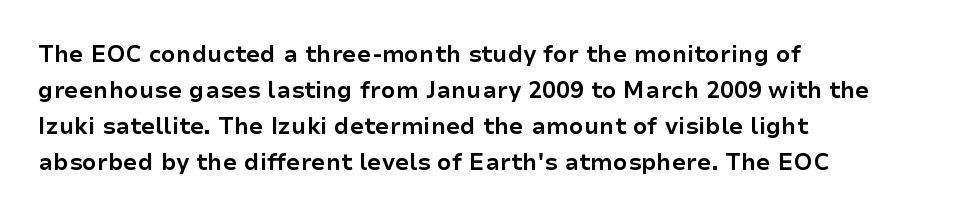
The image shows 23 px bold type, upright; set left-aligned, normal line spacing (1.56x), normal letter spacing, not underlined.
